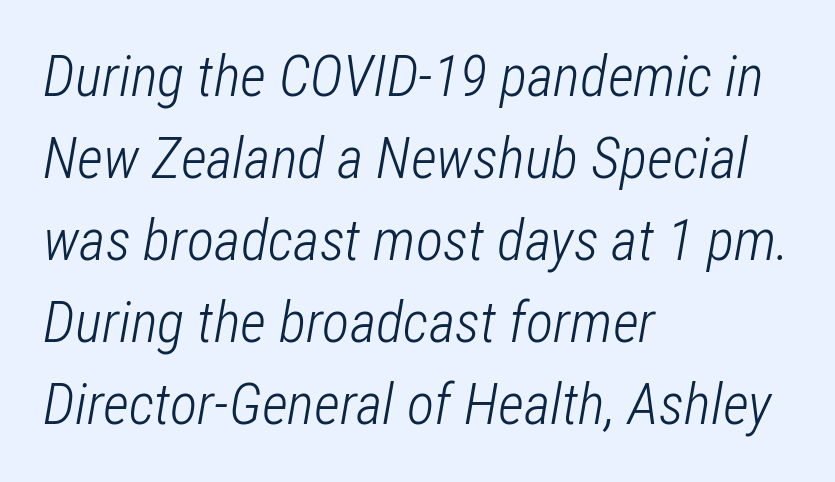
{"italic": "yes", "lean": "right", "slant_degrees": 12, "bold": "no", "weight": "light", "width": "condensed", "stroke_contrast": "low", "x_height": "medium", "monospaced": "no", "underline": "no", "align": "left", "line_spacing": "normal", "line_spacing_ratio": 1.44, "letter_spacing": "normal", "letter_spacing_em": 0.0, "glyph_px": 57}
